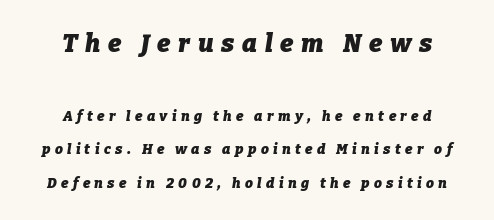
Q: Is the text bold? A: Yes.
Q: Is the text italic (slanted)? A: Yes, it leans right by about 9 degrees.
Q: Is the text underlined? A: No.
Q: How is the paragraph aligned? A: Centered.
Q: Is the spacing between letters normal or unusually wide? A: Unusually wide.
Q: Is the spacing between lines tight, normal or loose? A: Loose.
Q: Which block of text is set in a larger size, the first (top) or the second (bottom)? A: The first (top) one.
